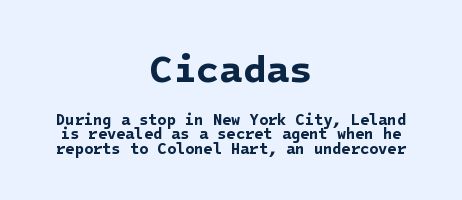
The image shows 38 px bold sans-serif type; set centered, tight line spacing (0.98x), normal letter spacing, not underlined; the first (top) block is 2.53x larger; low stroke contrast and a medium x-height.
